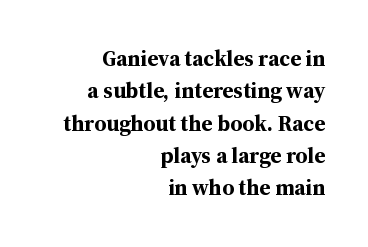
Q: Is the text bold? A: Yes.
Q: Is the text italic (slanted)? A: No, it is upright.
Q: Is the text underlined? A: No.
Q: How is the paragraph aligned? A: Right-aligned.
Q: Is the spacing between letters normal or unusually wide? A: Normal.
Q: Is the spacing between lines tight, normal or loose? A: Normal.
